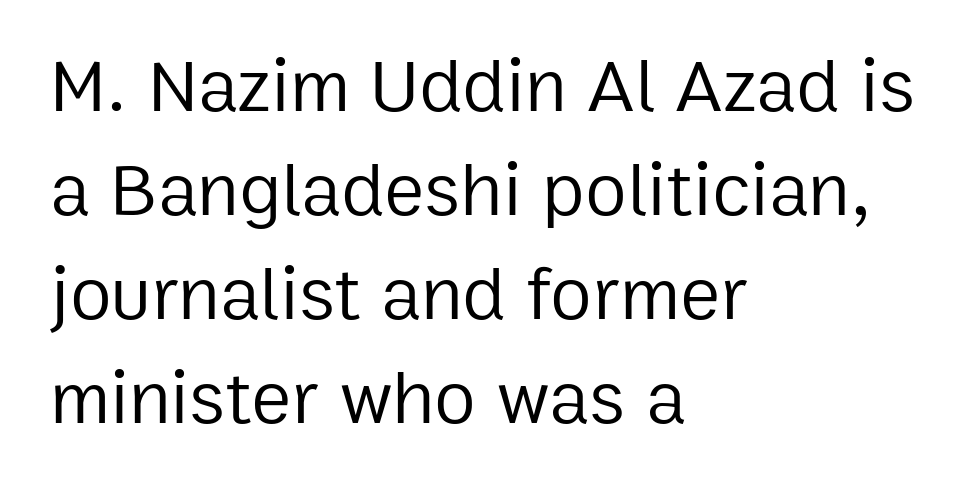
Glance below the letters and you will spot only blank space. The compositor pushed each line to the left boundary. The axis of the letterforms is exactly vertical. Short note: letters normally spaced. The passage shown stacks its lines at a standard gap. The rendering uses natural spacing where letterforms have individual widths.
